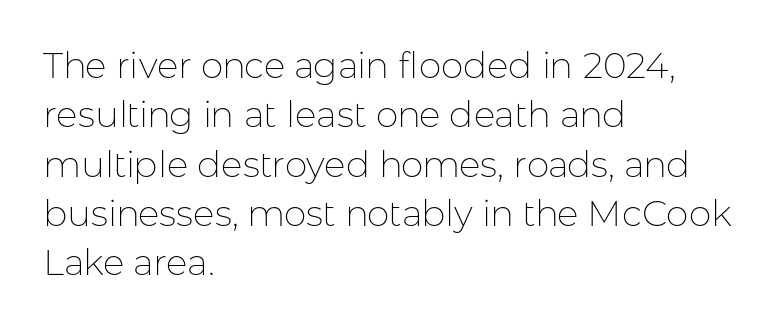
Q: Is the text bold? A: No.
Q: Is the text italic (slanted)? A: No, it is upright.
Q: Is the typeface a serif or a sans-serif typeface? A: Sans-serif.
Q: Is the text underlined? A: No.
Q: How is the paragraph aligned? A: Left-aligned.
Q: Is the spacing between letters normal or unusually wide? A: Normal.
Q: Is the spacing between lines tight, normal or loose? A: Normal.
Q: Width (condensed, normal, or wide)? A: Normal.
Q: Stroke contrast? A: Low.
Q: x-height? A: Medium.
Q: Monospaced? A: No.
